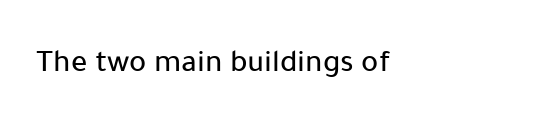
{"serif": "no", "italic": "no", "width": "normal", "stroke_contrast": "low", "x_height": "medium", "monospaced": "no", "underline": "no", "letter_spacing": "normal", "letter_spacing_em": 0.0, "glyph_px": 32}
